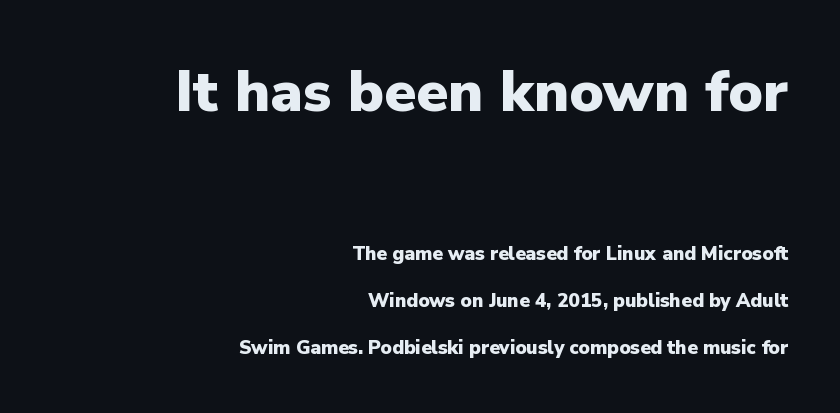
The image shows 58 px heavy sans-serif type, upright; set right-aligned, loose line spacing (2.45x), normal letter spacing, not underlined; the first (top) block is 3.05x larger; low stroke contrast and a medium x-height.
